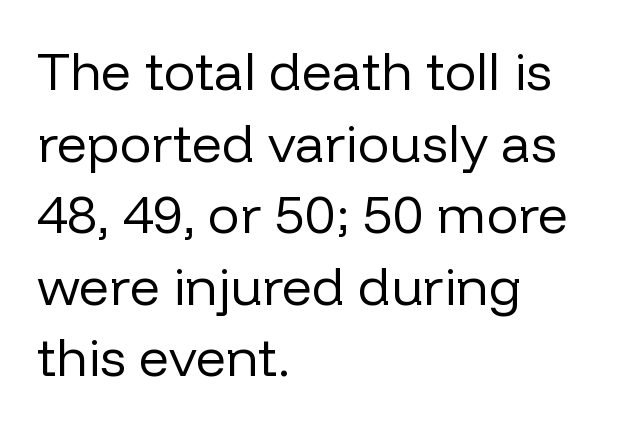
{"serif": "no", "italic": "no", "bold": "no", "weight": "regular", "width": "normal", "stroke_contrast": "low", "x_height": "medium", "monospaced": "no", "underline": "no", "align": "left", "line_spacing": "normal", "line_spacing_ratio": 1.35, "letter_spacing": "normal", "letter_spacing_em": 0.0, "glyph_px": 53}
